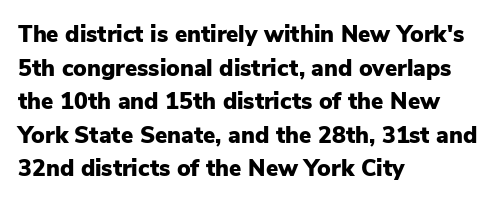
Q: Is the text bold? A: Yes.
Q: Is the text italic (slanted)? A: No, it is upright.
Q: Is the text underlined? A: No.
Q: How is the paragraph aligned? A: Left-aligned.
Q: Is the spacing between letters normal or unusually wide? A: Normal.
Q: Is the spacing between lines tight, normal or loose? A: Normal.
